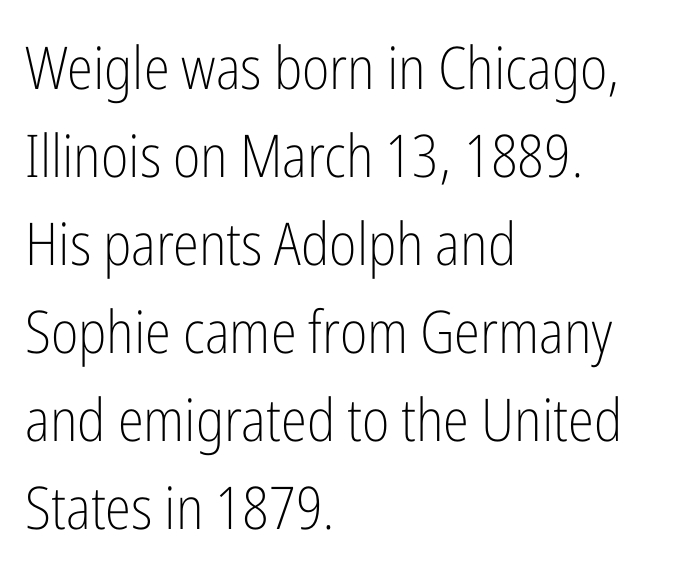
The image shows 59 px light, condensed sans-serif type, upright; set left-aligned, normal line spacing (1.49x), normal letter spacing, not underlined; low stroke contrast and a medium x-height.
